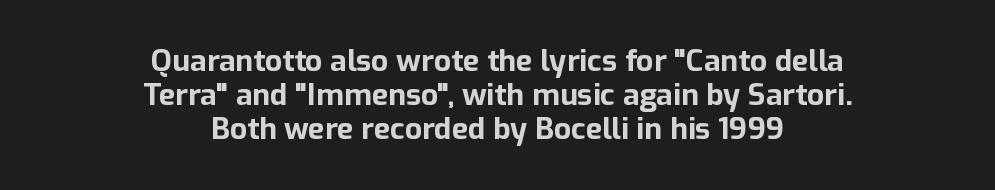
Q: Is the text bold? A: Yes.
Q: Is the text italic (slanted)? A: No, it is upright.
Q: Is the typeface a serif or a sans-serif typeface? A: Sans-serif.
Q: Is the text underlined? A: No.
Q: How is the paragraph aligned? A: Centered.
Q: Is the spacing between letters normal or unusually wide? A: Normal.
Q: Is the spacing between lines tight, normal or loose? A: Tight.
Q: Width (condensed, normal, or wide)? A: Normal.
Q: Stroke contrast? A: Low.
Q: x-height? A: Medium.
Q: Monospaced? A: No.
